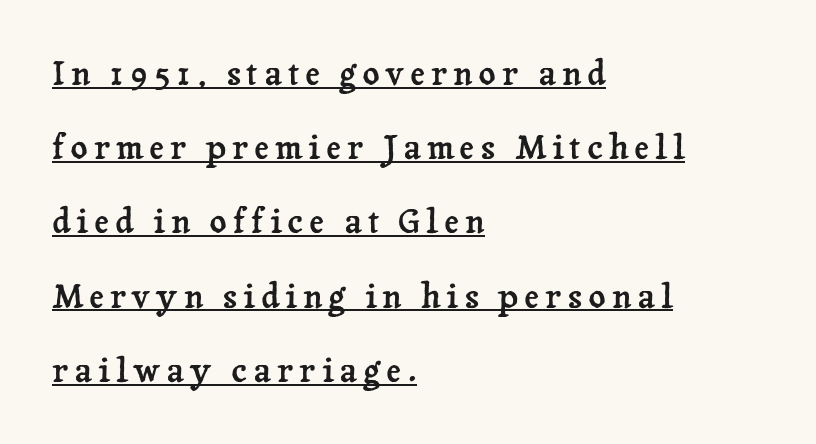
The image shows 33 px serif type, upright; set left-aligned, loose line spacing (2.25x), underlined; low stroke contrast and a medium x-height.
